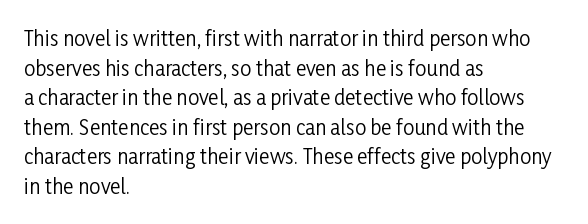
{"italic": "no", "bold": "no", "underline": "no", "align": "left", "line_spacing": "normal", "line_spacing_ratio": 1.48, "letter_spacing": "normal", "letter_spacing_em": 0.0, "glyph_px": 20}
